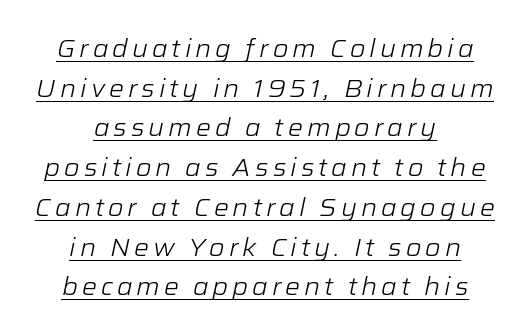
{"italic": "yes", "lean": "right", "slant_degrees": 12, "bold": "no", "underline": "yes", "align": "center", "line_spacing": "normal", "line_spacing_ratio": 1.59, "glyph_px": 25}
